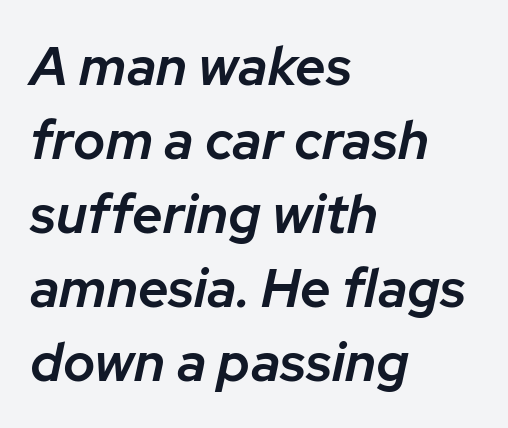
The image shows 54 px semibold type, italic (leaning right); set left-aligned, normal line spacing (1.37x), normal letter spacing, not underlined; low stroke contrast and a medium x-height.
